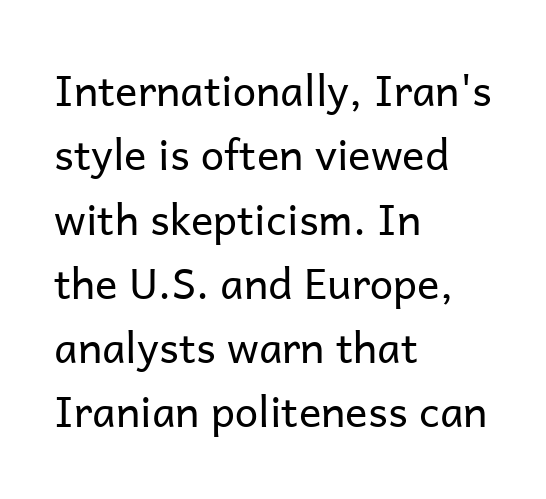
The image shows 42 px regular-weight sans-serif type, upright; set left-aligned, normal line spacing (1.53x), normal letter spacing, not underlined; low stroke contrast and a medium x-height.
